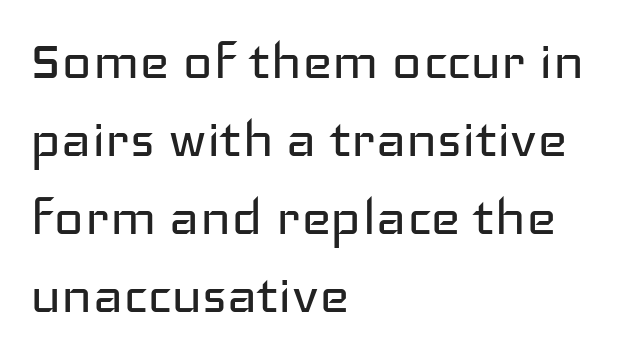
{"serif": "no", "italic": "no", "bold": "no", "weight": "regular", "width": "wide", "stroke_contrast": "low", "x_height": "medium", "monospaced": "no", "underline": "no", "align": "left", "line_spacing_ratio": 1.22, "letter_spacing": "normal", "letter_spacing_em": 0.0, "glyph_px": 64}
